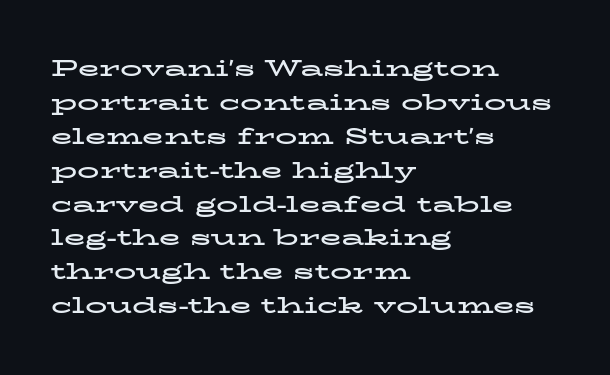
Q: Is the text bold? A: Yes.
Q: Is the text italic (slanted)? A: No, it is upright.
Q: Is the text underlined? A: No.
Q: How is the paragraph aligned? A: Left-aligned.
Q: Is the spacing between letters normal or unusually wide? A: Normal.
Q: Is the spacing between lines tight, normal or loose? A: Normal.
